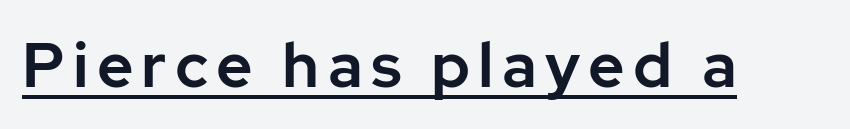
{"serif": "no", "italic": "no", "width": "normal", "stroke_contrast": "low", "x_height": "medium", "monospaced": "no", "underline": "yes", "glyph_px": 63}
